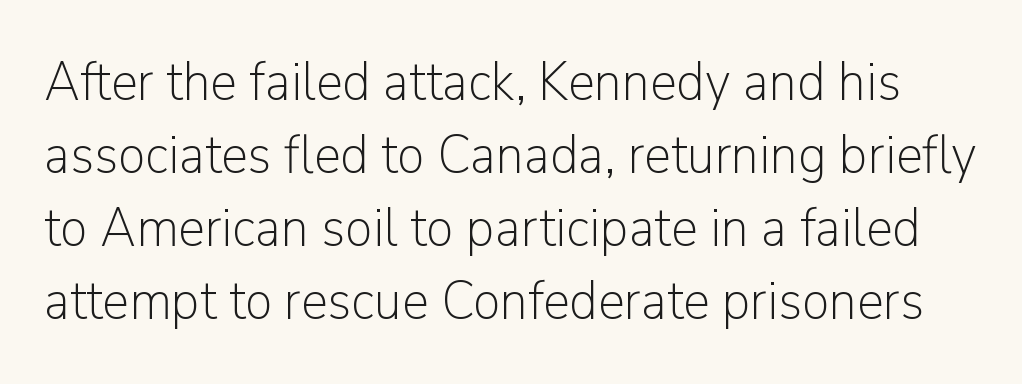
The image shows 55 px light sans-serif type, upright; set normal line spacing (1.33x), normal letter spacing, not underlined; low stroke contrast and a medium x-height.
